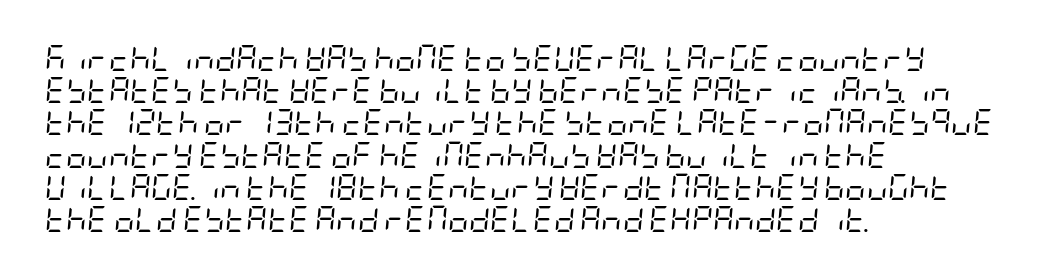
{"italic": "yes", "lean": "right", "slant_degrees": 5, "bold": "no", "underline": "no", "align": "left", "line_spacing_ratio": 1.24, "letter_spacing": "normal", "letter_spacing_em": 0.0, "glyph_px": 26}
